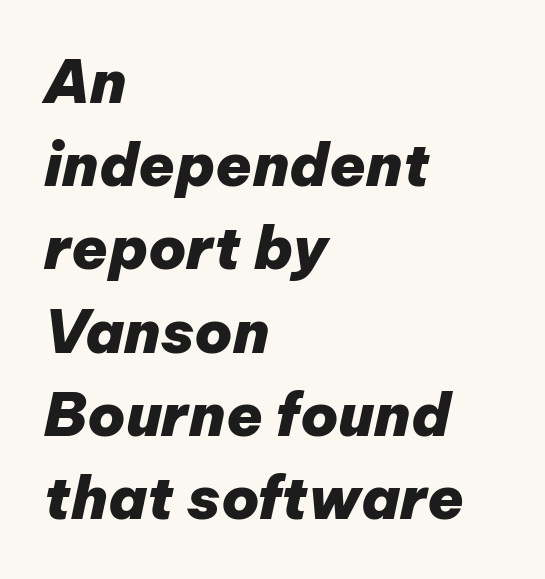
Q: Is the text bold? A: Yes.
Q: Is the text italic (slanted)? A: Yes, it leans right by about 12 degrees.
Q: Is the text underlined? A: No.
Q: How is the paragraph aligned? A: Left-aligned.
Q: Is the spacing between letters normal or unusually wide? A: Normal.
Q: Is the spacing between lines tight, normal or loose? A: Normal.
Q: Width (condensed, normal, or wide)? A: Normal.
Q: Stroke contrast? A: Low.
Q: x-height? A: Medium.
Q: Monospaced? A: No.
